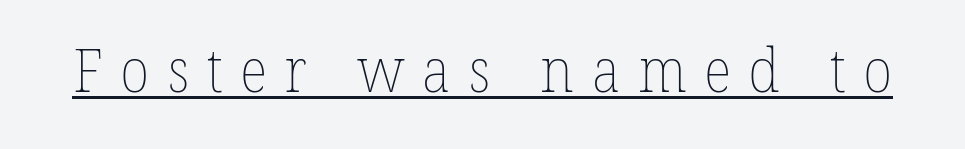
Q: Is the text bold? A: No.
Q: Is the text underlined? A: Yes.
Q: Is the spacing between letters normal or unusually wide? A: Unusually wide.
Q: Width (condensed, normal, or wide)? A: Normal.
Q: Stroke contrast? A: Low.
Q: x-height? A: Medium.
Q: Monospaced? A: No.
